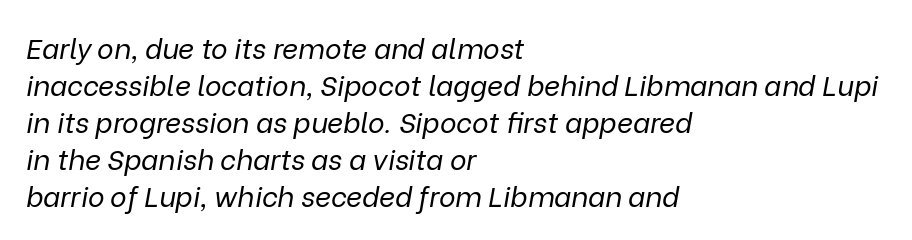
Q: Is the text bold? A: No.
Q: Is the text italic (slanted)? A: Yes, it leans right by about 9 degrees.
Q: Is the text underlined? A: No.
Q: How is the paragraph aligned? A: Left-aligned.
Q: Is the spacing between letters normal or unusually wide? A: Normal.
Q: Is the spacing between lines tight, normal or loose? A: Normal.
Q: Width (condensed, normal, or wide)? A: Normal.
Q: Stroke contrast? A: Low.
Q: x-height? A: Medium.
Q: Monospaced? A: No.
